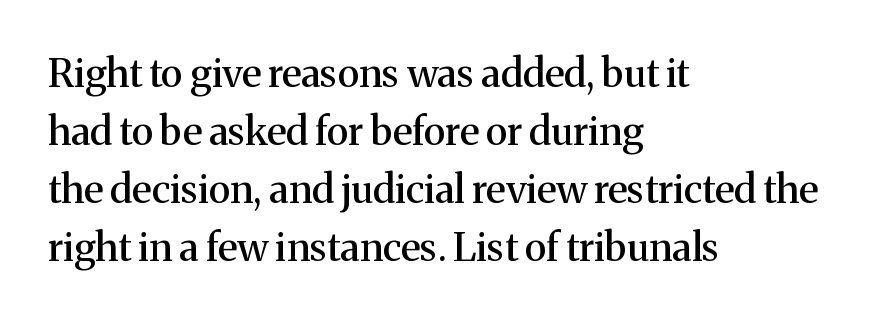
The image shows 39 px serif type, upright; set left-aligned, normal line spacing (1.49x), normal letter spacing, not underlined; medium stroke contrast and a medium x-height.
